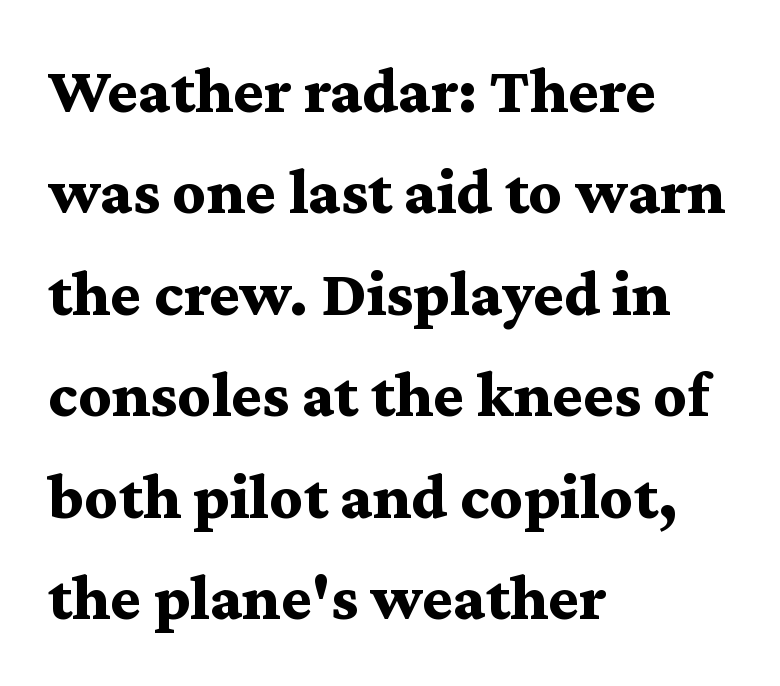
Q: Is the text bold? A: Yes.
Q: Is the text italic (slanted)? A: No, it is upright.
Q: Is the typeface a serif or a sans-serif typeface? A: Serif.
Q: Is the text underlined? A: No.
Q: How is the paragraph aligned? A: Left-aligned.
Q: Is the spacing between letters normal or unusually wide? A: Normal.
Q: Is the spacing between lines tight, normal or loose? A: Normal.
Q: Width (condensed, normal, or wide)? A: Wide.
Q: Stroke contrast? A: Medium.
Q: x-height? A: Medium.
Q: Monospaced? A: No.
